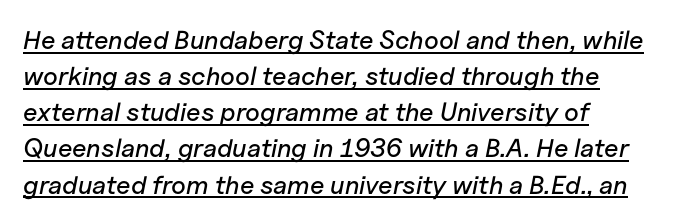
Q: Is the text italic (slanted)? A: Yes, it leans right by about 11 degrees.
Q: Is the text underlined? A: Yes.
Q: How is the paragraph aligned? A: Left-aligned.
Q: Is the spacing between letters normal or unusually wide? A: Normal.
Q: Is the spacing between lines tight, normal or loose? A: Normal.
